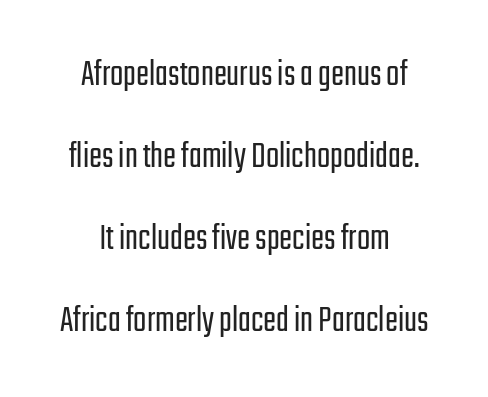
The image shows 39 px light, condensed sans-serif type, upright; set centered, loose line spacing (2.1x), normal letter spacing, not underlined; low stroke contrast and a medium x-height.
